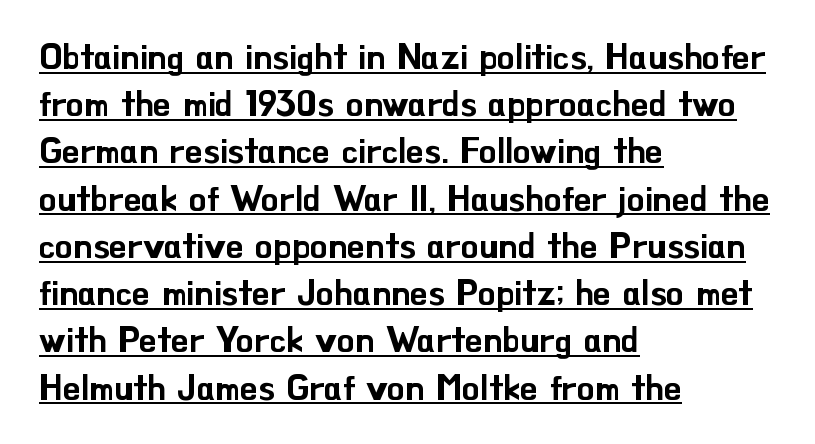
The image shows 35 px sans-serif type, upright; set left-aligned, normal line spacing (1.35x), normal letter spacing, underlined; low stroke contrast and a small x-height.
